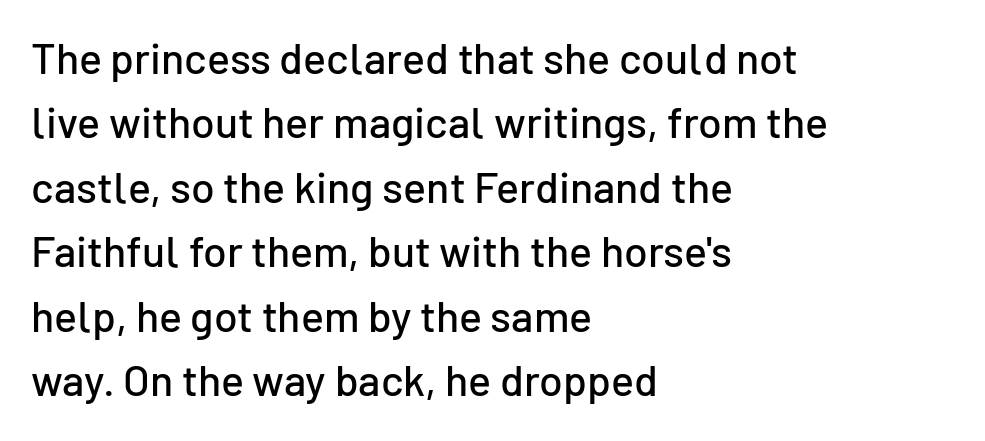
Q: Is the text italic (slanted)? A: No, it is upright.
Q: Is the typeface a serif or a sans-serif typeface? A: Sans-serif.
Q: Is the text underlined? A: No.
Q: How is the paragraph aligned? A: Left-aligned.
Q: Is the spacing between letters normal or unusually wide? A: Normal.
Q: Is the spacing between lines tight, normal or loose? A: Normal.
Q: Width (condensed, normal, or wide)? A: Normal.
Q: Stroke contrast? A: Low.
Q: x-height? A: Medium.
Q: Monospaced? A: No.
